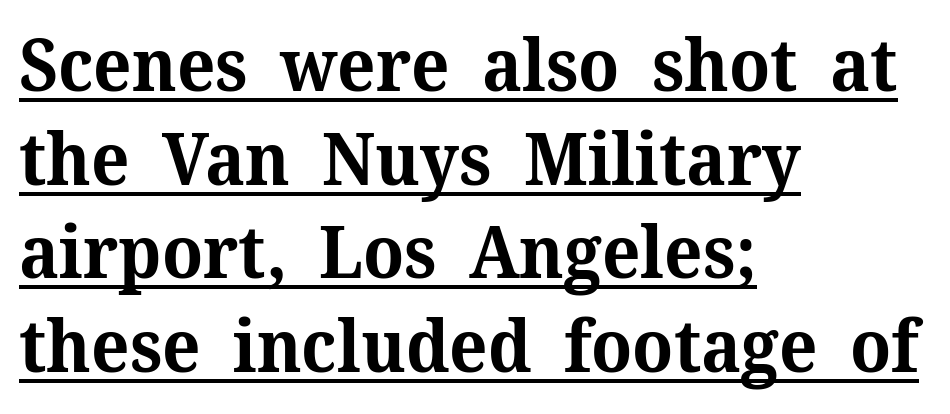
{"serif": "yes", "italic": "no", "bold": "yes", "weight": "bold", "width": "normal", "stroke_contrast": "medium", "x_height": "medium", "monospaced": "no", "underline": "yes", "align": "left", "line_spacing": "normal", "line_spacing_ratio": 1.3, "letter_spacing": "normal", "letter_spacing_em": 0.0, "glyph_px": 72}
